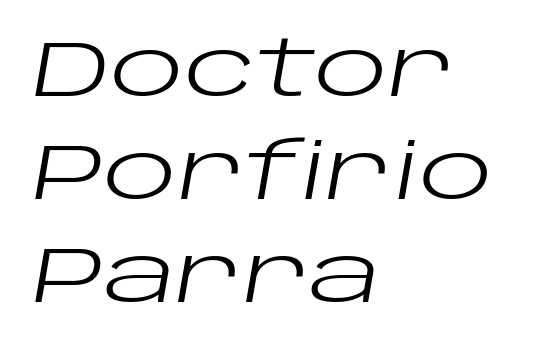
Notice how the passage keeps a crisp vertical edge on the left only. This rendering features lettering with no underline. Looking at the ascenders, they clearly lean. Tracking value appears to be zero — textbook default spacing.
